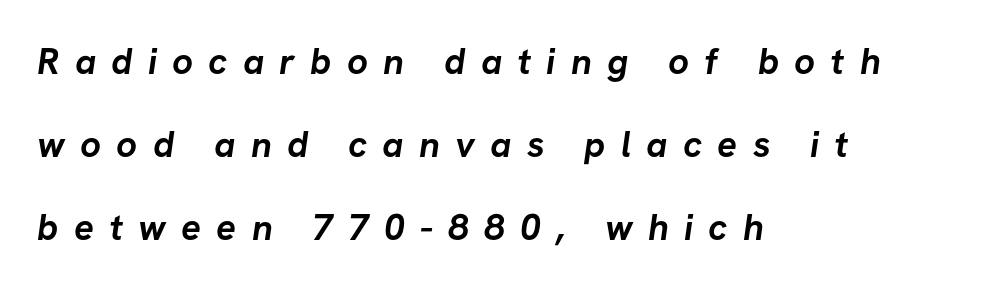
Each letter's strokes conclude bluntly, with no projecting serifs. Does the copy run flush right? No — it runs flush left. Anything drawn beneath the words? Only blank space. Horizontal bands of white between lines are thick stripes.
